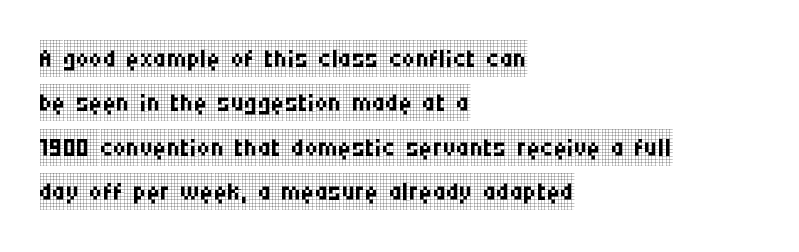
This sample uses an upright cut, with every glyph sitting square on the baseline. The face looks like a standard text weight, possibly lighter. This is serif lettering, the kind often seen in printed books. Casual observation: everything's shoved over to the left.
